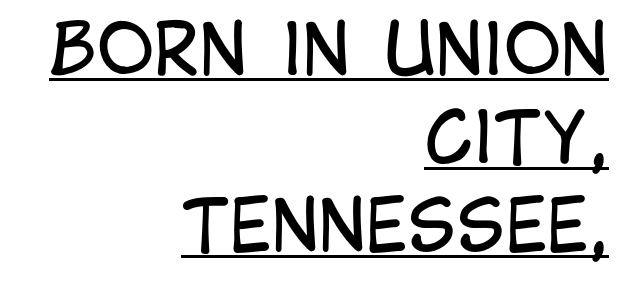
The image shows 70 px regular-weight, condensed sans-serif type, upright; set right-aligned, normal line spacing (1.26x), normal letter spacing, underlined; low stroke contrast and a large x-height.
